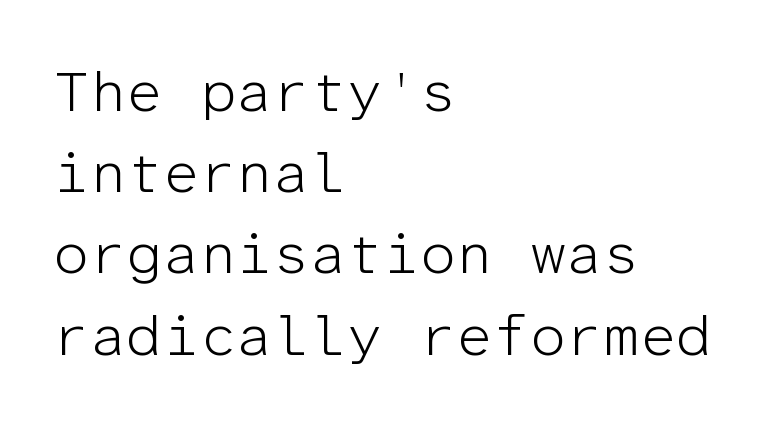
The image shows 58 px light sans-serif type, upright, monospaced; set left-aligned, normal line spacing (1.4x), normal letter spacing, not underlined; low stroke contrast and a medium x-height.
